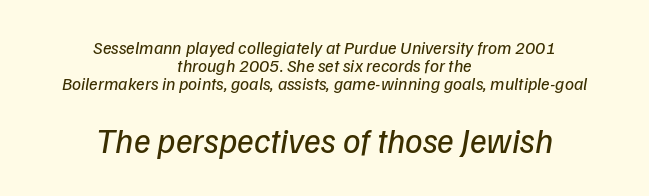
The designer dialed line spacing down below the default. This sample uses an oblique cut, with every glyph tilted off the vertical. Does the copy run flush right? No — it is centered line by line. Each letter keeps its own natural width here, so spacing adapts to shape. The letterforms sit shoulder to shoulder at normal distance. The area under the type is left untouched.
